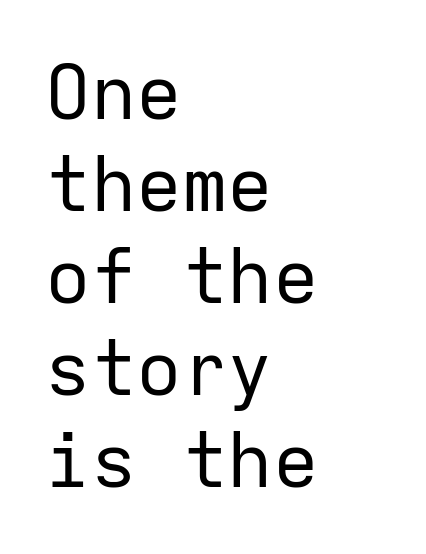
Q: Is the text bold? A: No.
Q: Is the text italic (slanted)? A: No, it is upright.
Q: Is the typeface a serif or a sans-serif typeface? A: Sans-serif.
Q: Is the text underlined? A: No.
Q: How is the paragraph aligned? A: Left-aligned.
Q: Is the spacing between letters normal or unusually wide? A: Normal.
Q: Width (condensed, normal, or wide)? A: Normal.
Q: Stroke contrast? A: Low.
Q: x-height? A: Medium.
Q: Monospaced? A: Yes.
